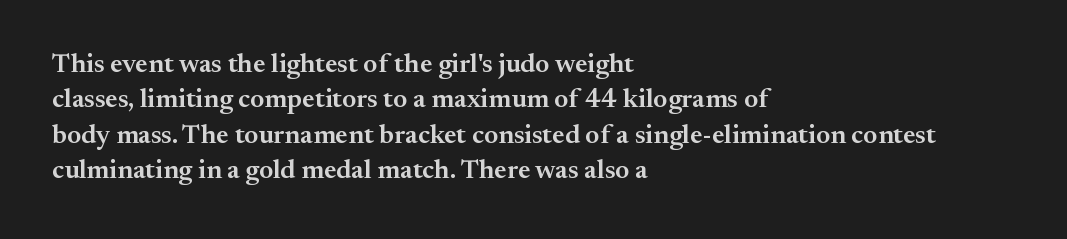
Nobody drew a line under any word here. In terms of leading, this rendering sits right in the middle. Typographic density is moderately raised because the face is semibold. Standard letterfit; no display-style spreading of the glyphs. The text block is weighted toward the left margin, trailing off unevenly rightward. The lettering stays uniformly vertical, giving the passage a roman look.
